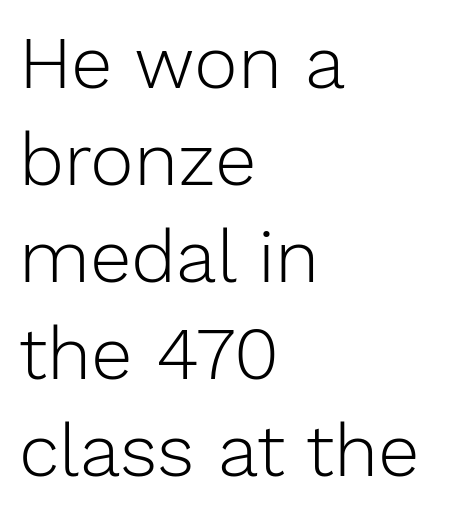
The image shows 74 px light sans-serif type, upright; set left-aligned, normal line spacing (1.31x), normal letter spacing, not underlined; low stroke contrast and a medium x-height.
